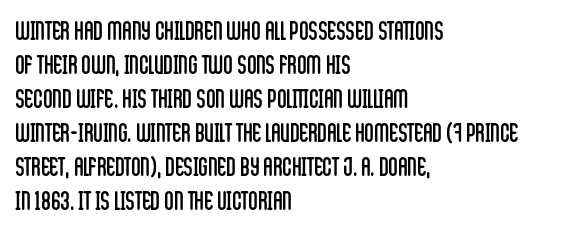
Q: Is the text bold? A: No.
Q: Is the text italic (slanted)? A: No, it is upright.
Q: Is the text underlined? A: No.
Q: How is the paragraph aligned? A: Left-aligned.
Q: Is the spacing between letters normal or unusually wide? A: Normal.
Q: Is the spacing between lines tight, normal or loose? A: Normal.
